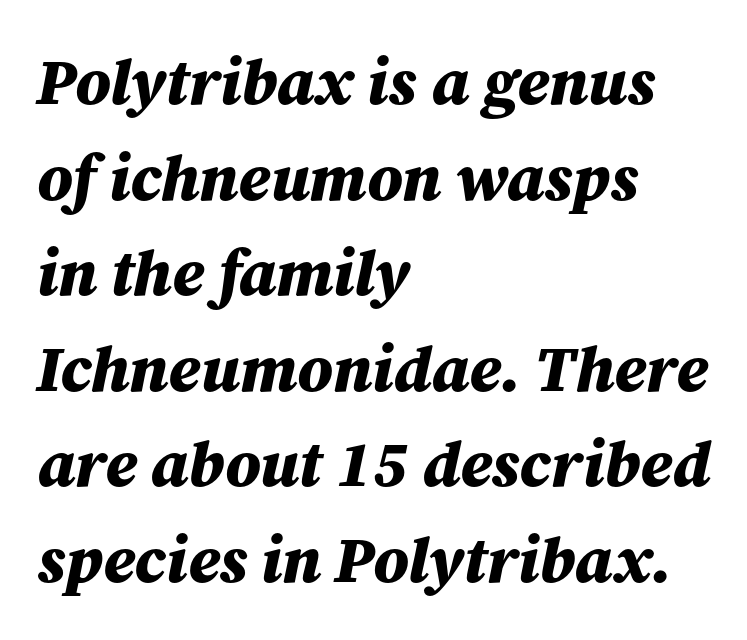
Q: Is the text bold? A: Yes.
Q: Is the text italic (slanted)? A: Yes, it leans right by about 12 degrees.
Q: Is the text underlined? A: No.
Q: How is the paragraph aligned? A: Left-aligned.
Q: Is the spacing between letters normal or unusually wide? A: Normal.
Q: Is the spacing between lines tight, normal or loose? A: Normal.
Q: Width (condensed, normal, or wide)? A: Normal.
Q: Stroke contrast? A: Medium.
Q: x-height? A: Medium.
Q: Monospaced? A: No.
